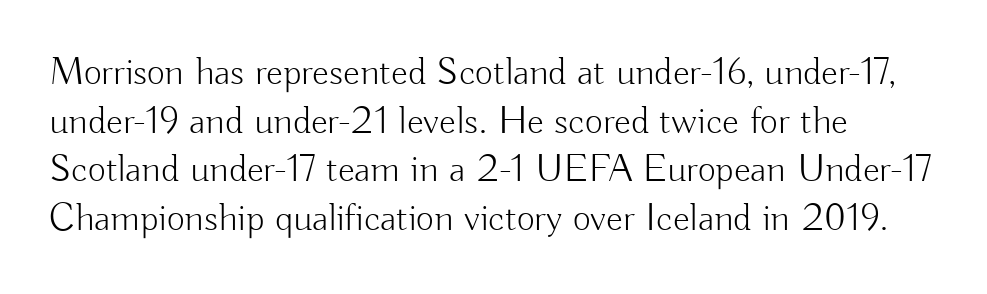
Q: Is the text bold? A: No.
Q: Is the text italic (slanted)? A: No, it is upright.
Q: Is the typeface a serif or a sans-serif typeface? A: Sans-serif.
Q: Is the text underlined? A: No.
Q: How is the paragraph aligned? A: Left-aligned.
Q: Is the spacing between letters normal or unusually wide? A: Normal.
Q: Is the spacing between lines tight, normal or loose? A: Normal.
Q: Width (condensed, normal, or wide)? A: Normal.
Q: Stroke contrast? A: Low.
Q: x-height? A: Small.
Q: Monospaced? A: No.
